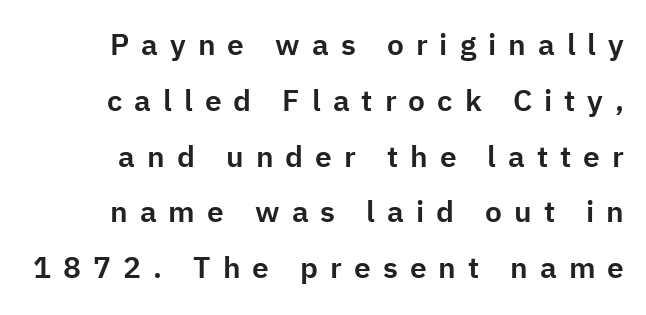
{"serif": "no", "italic": "no", "width": "normal", "stroke_contrast": "low", "x_height": "medium", "monospaced": "no", "underline": "no", "line_spacing_ratio": 1.86, "letter_spacing": "wide", "letter_spacing_em": 0.4, "glyph_px": 30}
